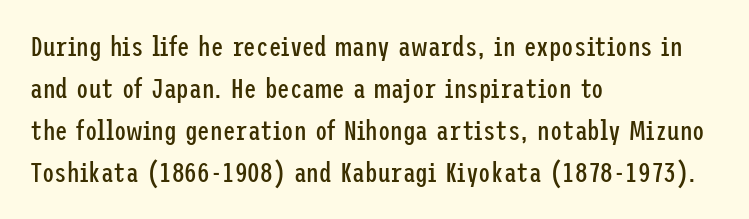
Q: Is the text bold? A: No.
Q: Is the text italic (slanted)? A: No, it is upright.
Q: Is the typeface a serif or a sans-serif typeface? A: Sans-serif.
Q: Is the text underlined? A: No.
Q: How is the paragraph aligned? A: Left-aligned.
Q: Is the spacing between letters normal or unusually wide? A: Normal.
Q: Is the spacing between lines tight, normal or loose? A: Normal.
Q: Width (condensed, normal, or wide)? A: Condensed.
Q: Stroke contrast? A: Low.
Q: x-height? A: Medium.
